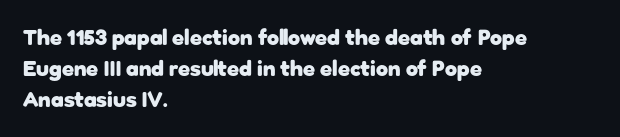
Q: Is the text bold? A: Yes.
Q: Is the text italic (slanted)? A: No, it is upright.
Q: Is the text underlined? A: No.
Q: How is the paragraph aligned? A: Left-aligned.
Q: Is the spacing between letters normal or unusually wide? A: Normal.
Q: Is the spacing between lines tight, normal or loose? A: Normal.
